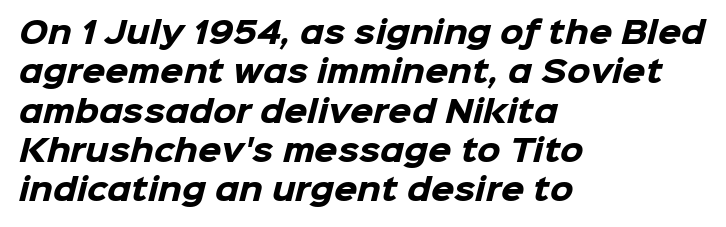
How are the letters spaced? Ordinarily, with no added tracking. Heavy, bold letterforms. A student would call this left alignment; a typographer would say flush left, rag right. Regarding leading, the lines here are spaced in the standard way. Letters rest on an invisible, unmarked baseline.
